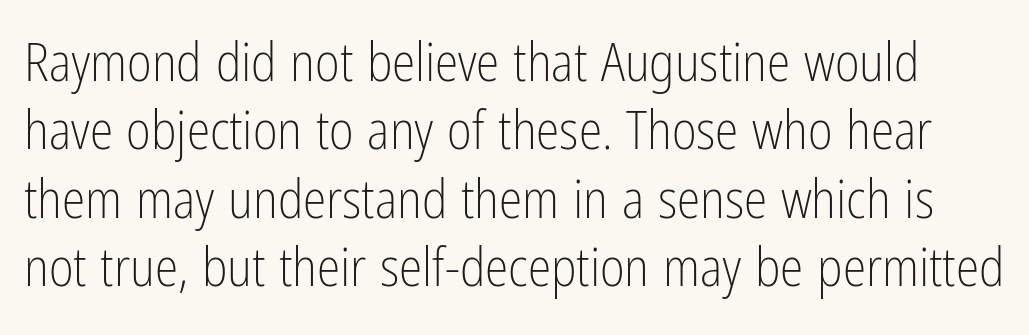
The image shows 53 px light, condensed sans-serif type, upright; set normal line spacing (1.29x), normal letter spacing, not underlined; low stroke contrast and a medium x-height.
